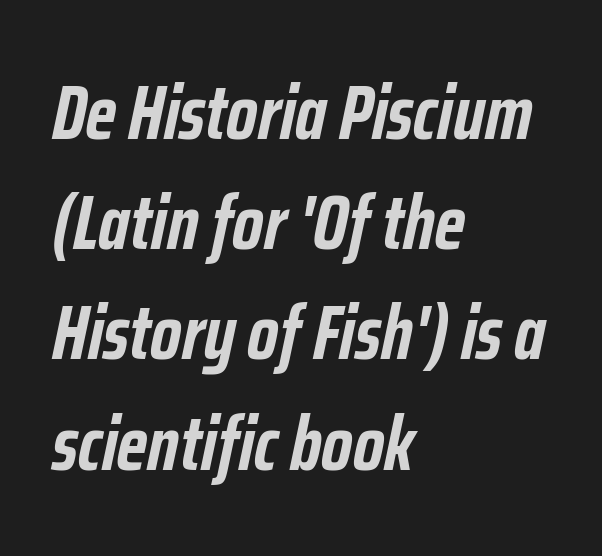
A dark, heavy texture on the line: the type is bold. The glyphs look as if they've been sheared to an angle. The area under the type is left untouched. Compared with typical paragraphs, the rows here are spaced about the same. Default kerning and tracking; the words read as compact shapes. The paragraph has a hard left edge and a soft right edge.
